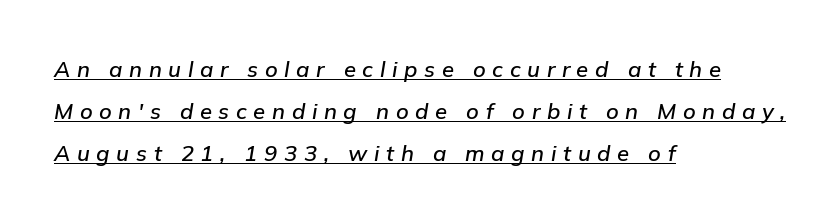
Q: Is the text italic (slanted)? A: Yes, it leans right by about 9 degrees.
Q: Is the text underlined? A: Yes.
Q: How is the paragraph aligned? A: Left-aligned.
Q: Is the spacing between letters normal or unusually wide? A: Unusually wide.
Q: Is the spacing between lines tight, normal or loose? A: Loose.
